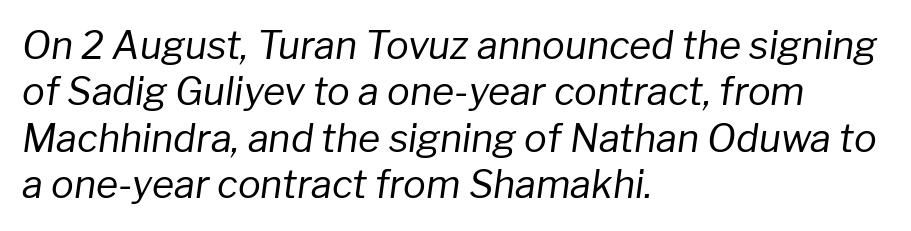
These glyphs show unthickened strokes, regular width or finer. Each row of text sits above clean, open space. If you drew a line through each stem, it would be angled. Left-aligned paragraph, ragged on the right.
